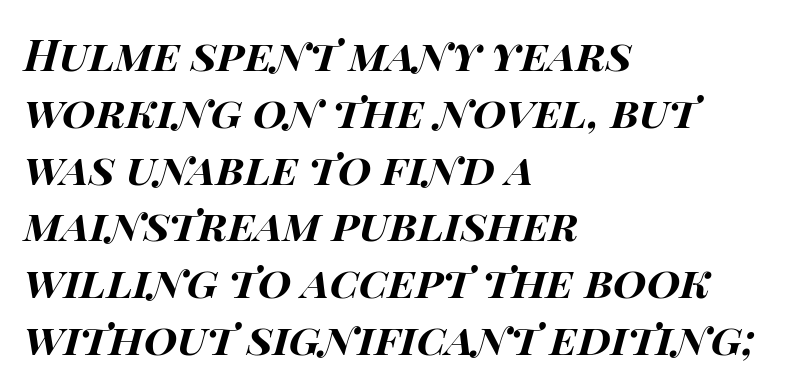
A dark, heavy texture on the line: the type is bold. Regarding leading, the lines here are spaced in the standard way. Rendered with sloped, italic letterforms. Alignment: flush left. Spacing between characters is what you'd get straight out of the box.
